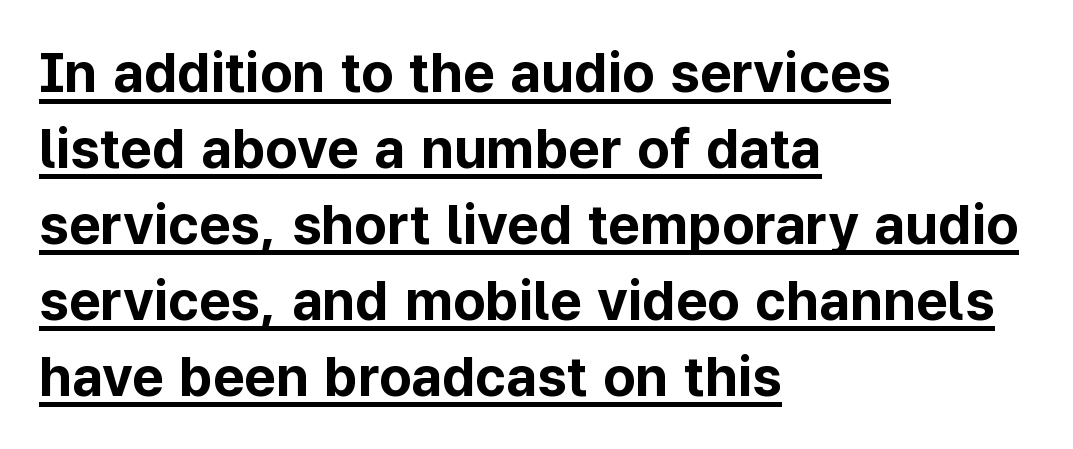
The image shows 55 px bold sans-serif type, upright; set left-aligned, normal line spacing (1.38x), normal letter spacing, underlined; low stroke contrast and a medium x-height.
